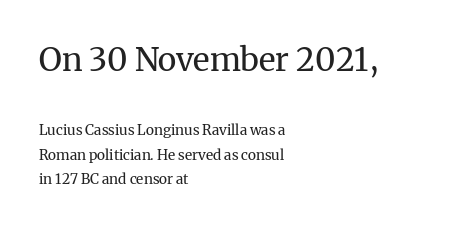
The image shows 32 px regular-weight serif type, upright; set left-aligned, line spacing 1.76x, normal letter spacing, not underlined; the first (top) block is 2.29x larger; medium stroke contrast and a medium x-height.
